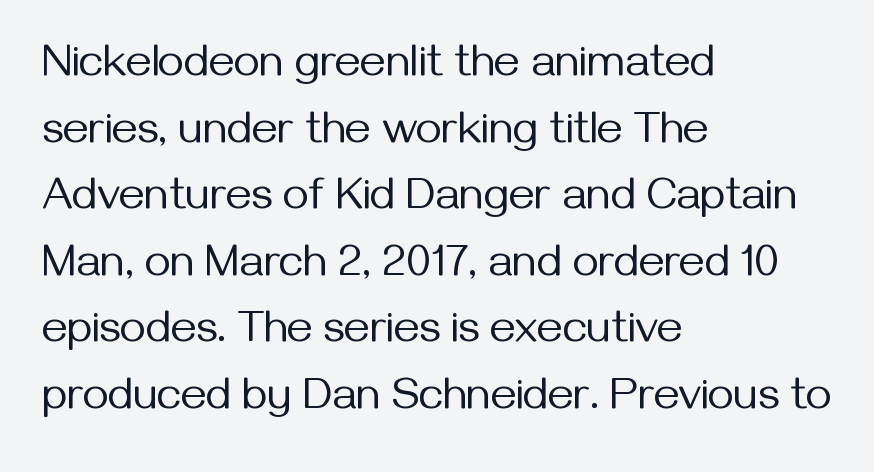
The image shows 45 px regular-weight sans-serif type, upright; set left-aligned, normal line spacing (1.48x), normal letter spacing, not underlined; medium stroke contrast and a medium x-height.
